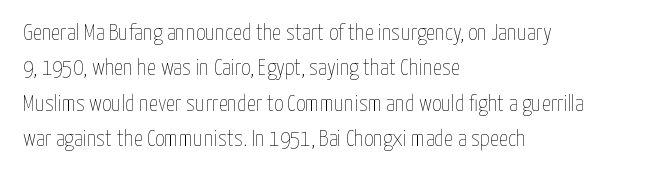
The face looks like a standard text weight, possibly lighter. Vertical strokes here are truly vertical. These lines keep a tight, regular rhythm from letter to letter. Leading matches the norm, producing a regular column. Left-aligned paragraph, ragged on the right. The space directly below the letters is spotless.
